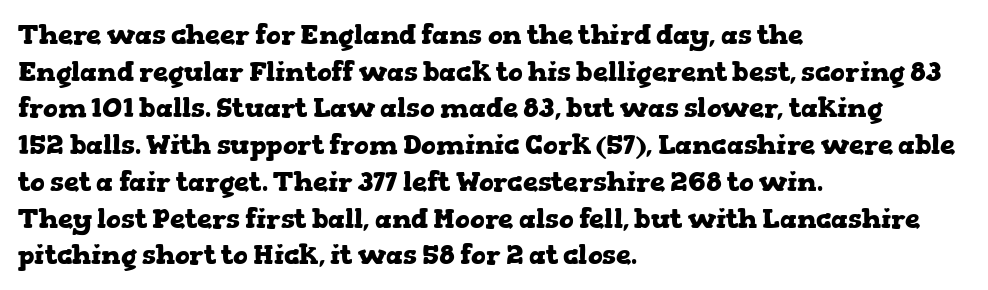
Q: Is the text bold? A: Yes.
Q: Is the text italic (slanted)? A: No, it is upright.
Q: Is the text underlined? A: No.
Q: How is the paragraph aligned? A: Left-aligned.
Q: Is the spacing between letters normal or unusually wide? A: Normal.
Q: Is the spacing between lines tight, normal or loose? A: Normal.
